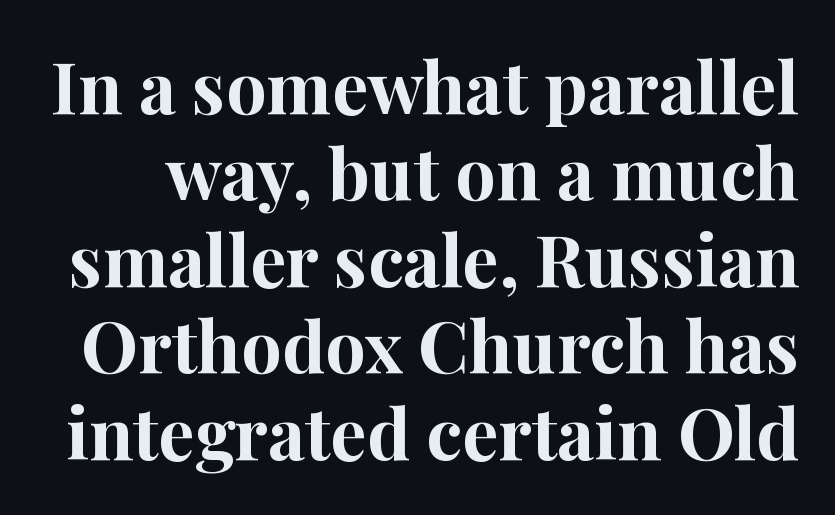
A full-strength bold gives these letters their thick strokes. A serif font was chosen for this passage. Decoration check: the copy has no underline. The rendering uses natural spacing where letterforms have individual widths.
